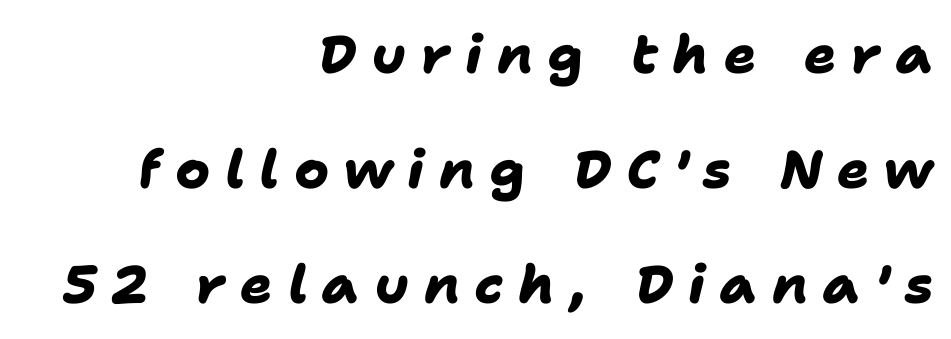
Q: Is the text bold? A: Yes.
Q: Is the typeface a serif or a sans-serif typeface? A: Sans-serif.
Q: Is the text underlined? A: No.
Q: How is the paragraph aligned? A: Right-aligned.
Q: Is the spacing between letters normal or unusually wide? A: Unusually wide.
Q: Is the spacing between lines tight, normal or loose? A: Loose.
Q: Width (condensed, normal, or wide)? A: Normal.
Q: Stroke contrast? A: Low.
Q: x-height? A: Medium.
Q: Monospaced? A: No.
